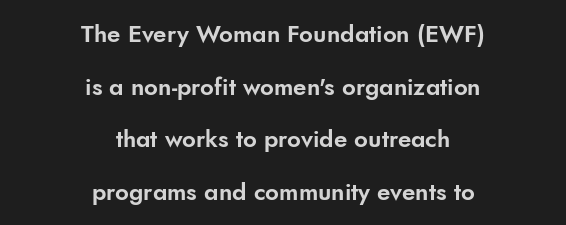
Q: Is the text italic (slanted)? A: No, it is upright.
Q: Is the text underlined? A: No.
Q: How is the paragraph aligned? A: Centered.
Q: Is the spacing between letters normal or unusually wide? A: Normal.
Q: Is the spacing between lines tight, normal or loose? A: Loose.
